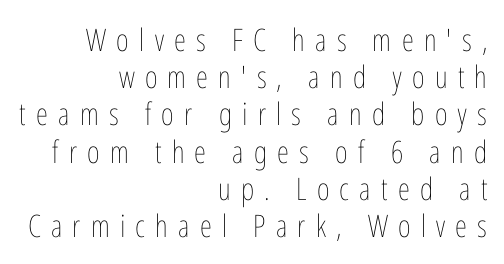
{"italic": "no", "bold": "no", "weight": "thin", "width": "condensed", "stroke_contrast": "low", "x_height": "medium", "monospaced": "no", "underline": "no", "align": "right", "line_spacing_ratio": 1.2, "letter_spacing": "wide", "letter_spacing_em": 0.33, "glyph_px": 31}
